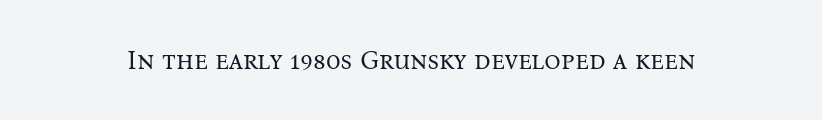
The image shows 26 px text type, upright; set normal letter spacing, not underlined.
